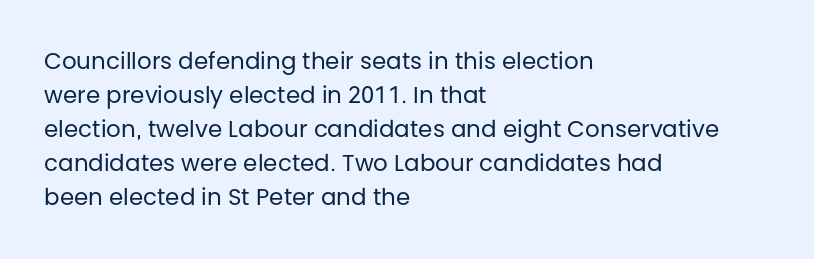
Q: Is the text bold? A: No.
Q: Is the text italic (slanted)? A: No, it is upright.
Q: Is the text underlined? A: No.
Q: How is the paragraph aligned? A: Left-aligned.
Q: Is the spacing between letters normal or unusually wide? A: Normal.
Q: Is the spacing between lines tight, normal or loose? A: Normal.
